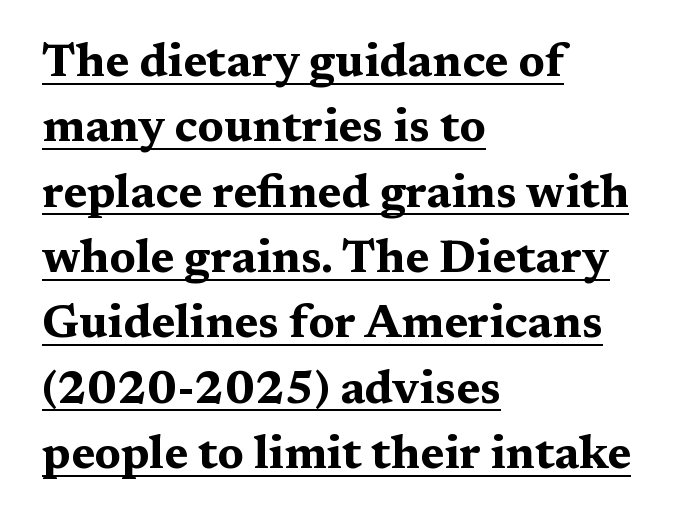
The image shows 46 px bold, wide serif type, upright; set left-aligned, normal line spacing (1.42x), normal letter spacing, underlined; medium stroke contrast and a medium x-height.
